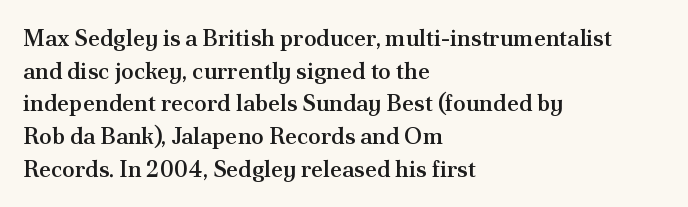
Q: Is the text bold? A: Semi-bold.
Q: Is the text italic (slanted)? A: No, it is upright.
Q: Is the text underlined? A: No.
Q: How is the paragraph aligned? A: Left-aligned.
Q: Is the spacing between letters normal or unusually wide? A: Normal.
Q: Is the spacing between lines tight, normal or loose? A: Normal.
